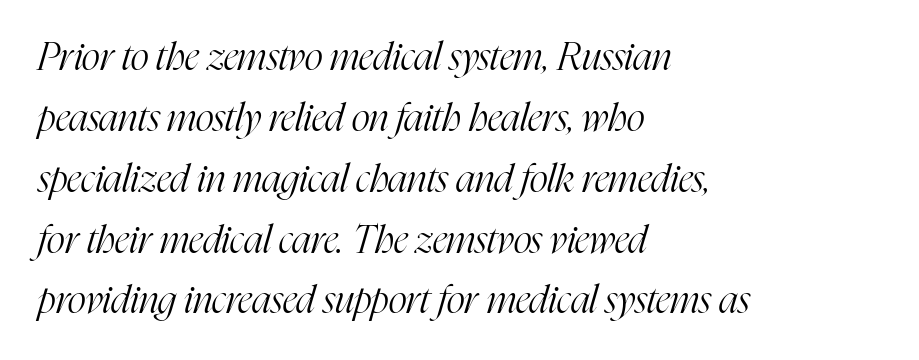
{"serif": "yes", "italic": "yes", "lean": "right", "slant_degrees": 16, "bold": "no", "weight": "light", "width": "condensed", "stroke_contrast": "high", "x_height": "medium", "monospaced": "no", "underline": "no", "align": "left", "line_spacing": "normal", "line_spacing_ratio": 1.56, "letter_spacing": "normal", "letter_spacing_em": 0.0, "glyph_px": 39}
